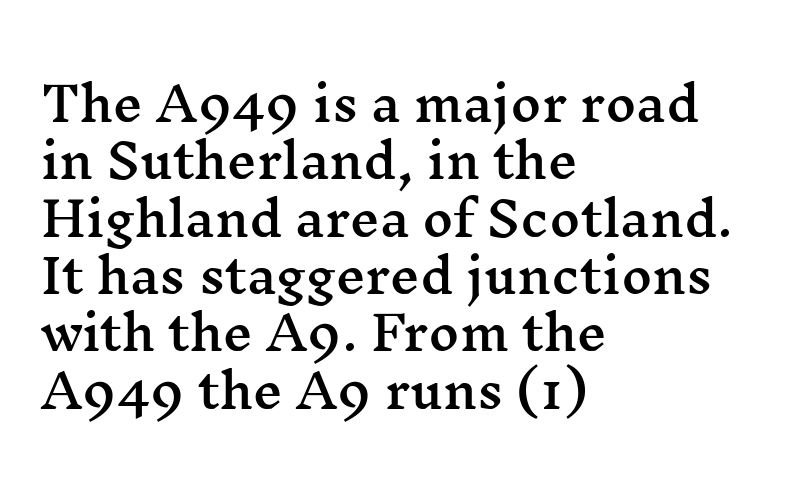
Q: Is the text italic (slanted)? A: No, it is upright.
Q: Is the typeface a serif or a sans-serif typeface? A: Serif.
Q: Is the text underlined? A: No.
Q: How is the paragraph aligned? A: Left-aligned.
Q: Is the spacing between letters normal or unusually wide? A: Normal.
Q: Width (condensed, normal, or wide)? A: Wide.
Q: Stroke contrast? A: Medium.
Q: x-height? A: Medium.
Q: Monospaced? A: No.
